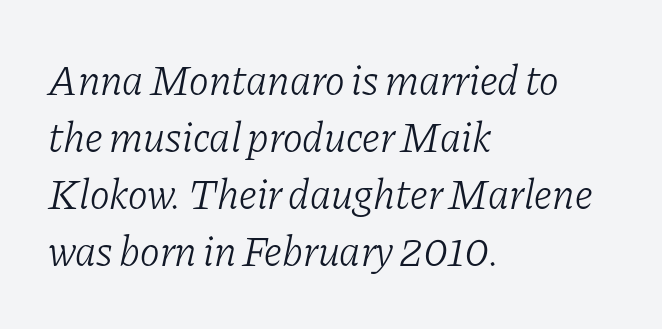
The image shows 42 px light serif type, italic (leaning right); set left-aligned, normal line spacing (1.36x), normal letter spacing, not underlined; low stroke contrast and a medium x-height.
